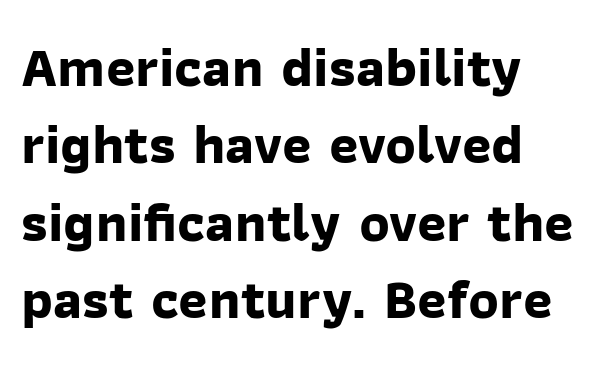
{"serif": "no", "bold": "yes", "weight": "bold", "width": "normal", "stroke_contrast": "low", "x_height": "medium", "monospaced": "no", "underline": "no", "align": "left", "line_spacing": "normal", "line_spacing_ratio": 1.38, "letter_spacing": "normal", "letter_spacing_em": 0.0, "glyph_px": 56}
